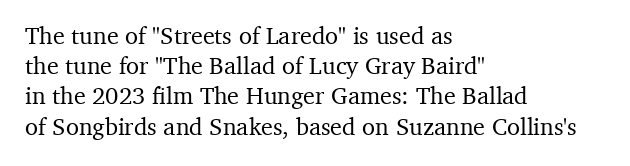
{"italic": "no", "underline": "no", "align": "left", "line_spacing": "normal", "line_spacing_ratio": 1.26, "letter_spacing": "normal", "letter_spacing_em": 0.0, "glyph_px": 24}
